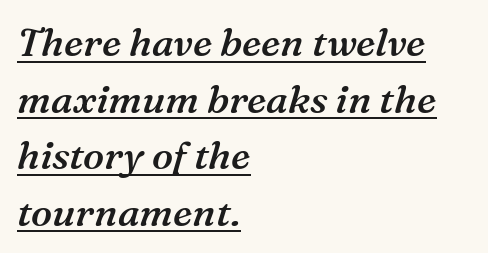
{"serif": "yes", "italic": "yes", "lean": "right", "slant_degrees": 16, "bold": "semi", "weight": "semibold", "width": "normal", "stroke_contrast": "medium", "x_height": "medium", "monospaced": "no", "underline": "yes", "align": "left", "line_spacing": "normal", "line_spacing_ratio": 1.45, "letter_spacing": "normal", "letter_spacing_em": 0.0, "glyph_px": 39}
